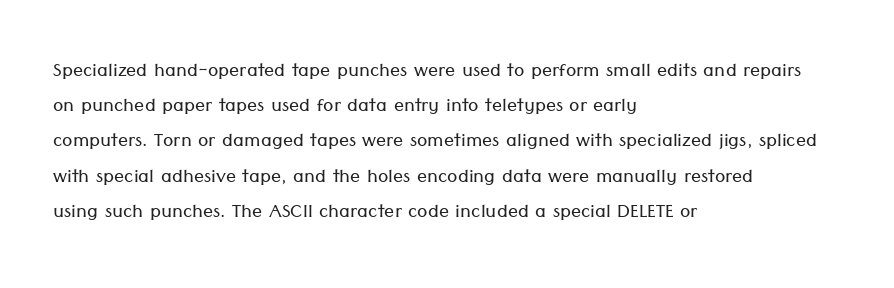
Weight: not bold — regular or lighter. Summary of vertical rhythm: regular, with standard interline spacing. Italic? Not at all — the glyphs are vertical. Words appear dense and cohesive because spacing is normal. Glance below the letters and you will spot only blank space.
